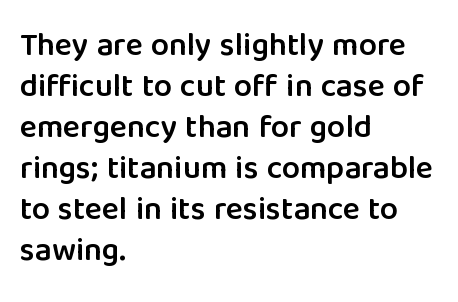
The compositor pushed each line to the left boundary. This is sans-serif lettering, the kind often seen on screens and signage. Caption: semibold face, moderately heavy strokes. The gaps between neighbouring characters are ordinary and unremarkable.
